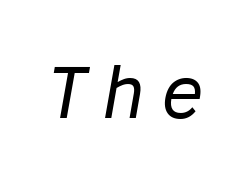
The words here are not underlined. There's an unmistakable incline to the writing here. The letters advance in unequal steps, a hallmark of proportional type. Each stroke keeps to a modest, everyday thickness or less.
